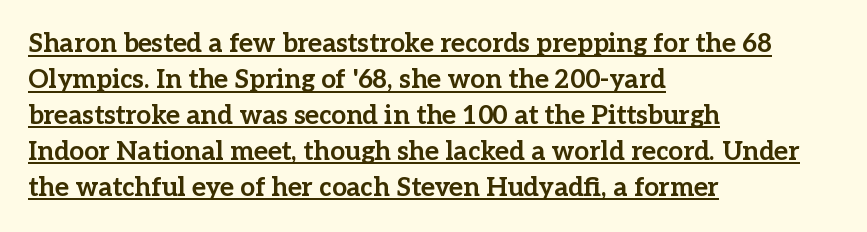
On the weight axis this lands at bold, roughly 700. Ordinary non-slanted type is in use. Students, observe the line beneath the letters — that is underlining. Where is the straight margin? On the left. The rows are spaced the way most documents space them.
